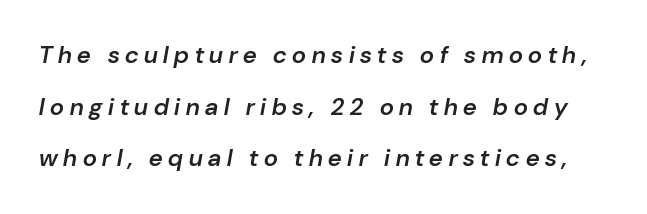
Letters rest on an invisible, unmarked baseline. Semibold letterforms, between regular and bold. You could only call the tracking loose — the letters float apart. Slant detected: the letters are inclined. The designer dialed line spacing up above the default.
